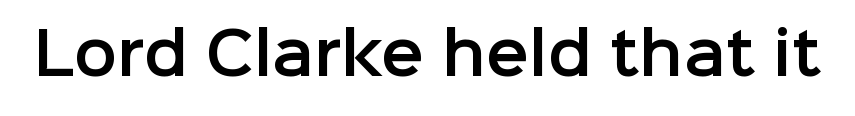
Q: Is the text italic (slanted)? A: No, it is upright.
Q: Is the typeface a serif or a sans-serif typeface? A: Sans-serif.
Q: Is the text underlined? A: No.
Q: Is the spacing between letters normal or unusually wide? A: Normal.
Q: Width (condensed, normal, or wide)? A: Normal.
Q: Stroke contrast? A: Low.
Q: x-height? A: Medium.
Q: Monospaced? A: No.
